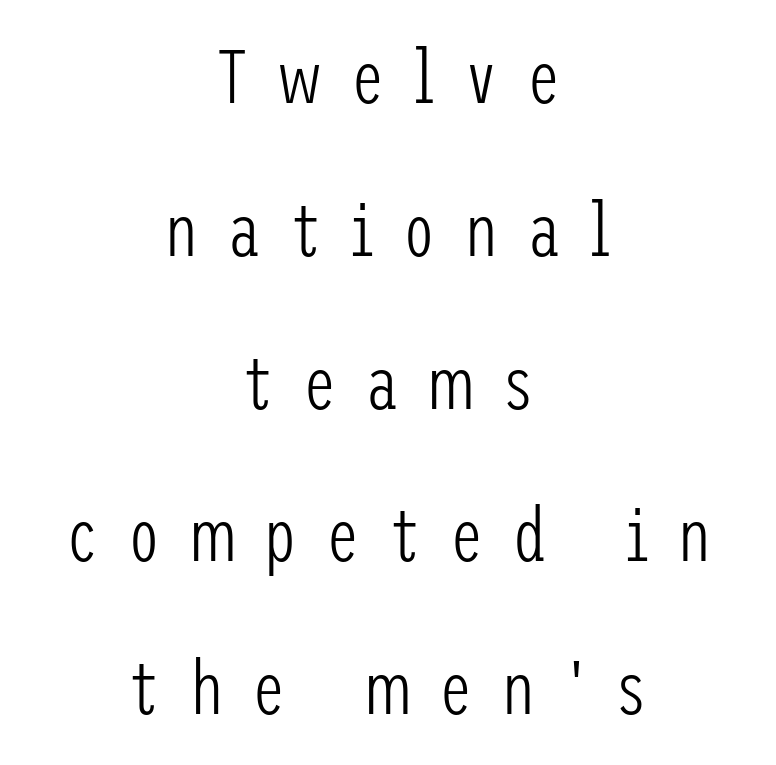
Q: Is the text bold? A: No.
Q: Is the text italic (slanted)? A: No, it is upright.
Q: Is the typeface a serif or a sans-serif typeface? A: Sans-serif.
Q: Is the text underlined? A: No.
Q: How is the paragraph aligned? A: Centered.
Q: Is the spacing between letters normal or unusually wide? A: Unusually wide.
Q: Is the spacing between lines tight, normal or loose? A: Loose.
Q: Width (condensed, normal, or wide)? A: Condensed.
Q: Stroke contrast? A: Low.
Q: x-height? A: Medium.
